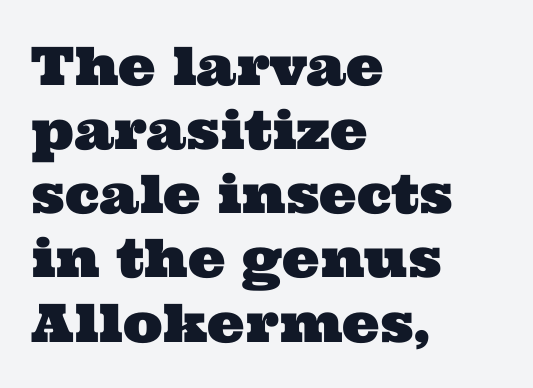
The image shows 53 px wide serif type; set left-aligned, line spacing 1.21x, normal letter spacing, not underlined; medium stroke contrast and a medium x-height.
